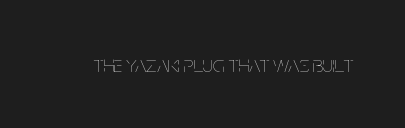
The type is set solid horizontally, with unmodified tracking. Words float on clear page, feet unadorned. A quiet, ordinary-to-light weight characterises the typeface. The type sits square on the baseline with zero lean.
